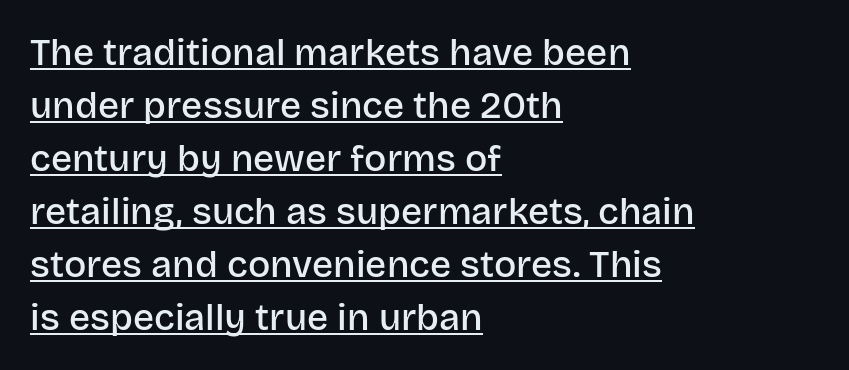
The image shows 37 px semibold sans-serif type, upright; set left-aligned, normal line spacing (1.43x), normal letter spacing, underlined; low stroke contrast and a large x-height.
